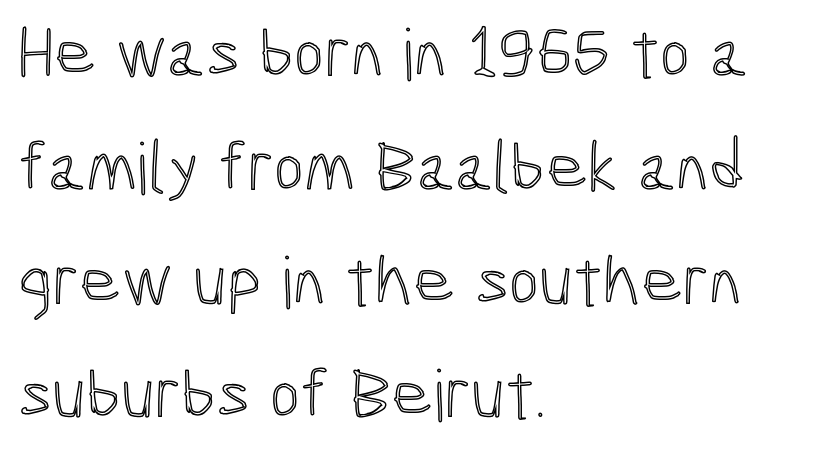
The image shows 72 px condensed type, upright; set left-aligned, normal line spacing (1.58x), normal letter spacing, not underlined; a medium x-height.
